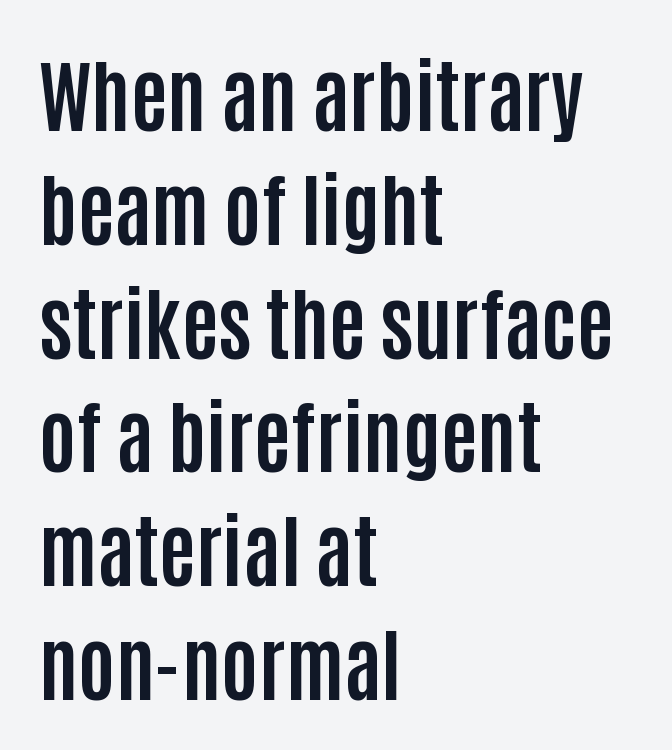
{"serif": "no", "italic": "no", "bold": "yes", "weight": "bold", "width": "condensed", "stroke_contrast": "low", "x_height": "large", "monospaced": "no", "underline": "no", "align": "left", "line_spacing": "normal", "line_spacing_ratio": 1.44, "letter_spacing": "normal", "letter_spacing_em": 0.0, "glyph_px": 79}
